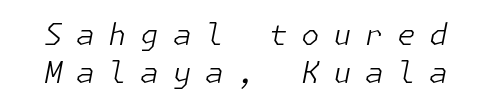
Q: Is the text bold? A: No.
Q: Is the text italic (slanted)? A: Yes, it leans right by about 11 degrees.
Q: Is the text underlined? A: No.
Q: Is the spacing between letters normal or unusually wide? A: Unusually wide.
Q: Is the spacing between lines tight, normal or loose? A: Normal.
Q: Width (condensed, normal, or wide)? A: Normal.
Q: Stroke contrast? A: Low.
Q: x-height? A: Medium.
